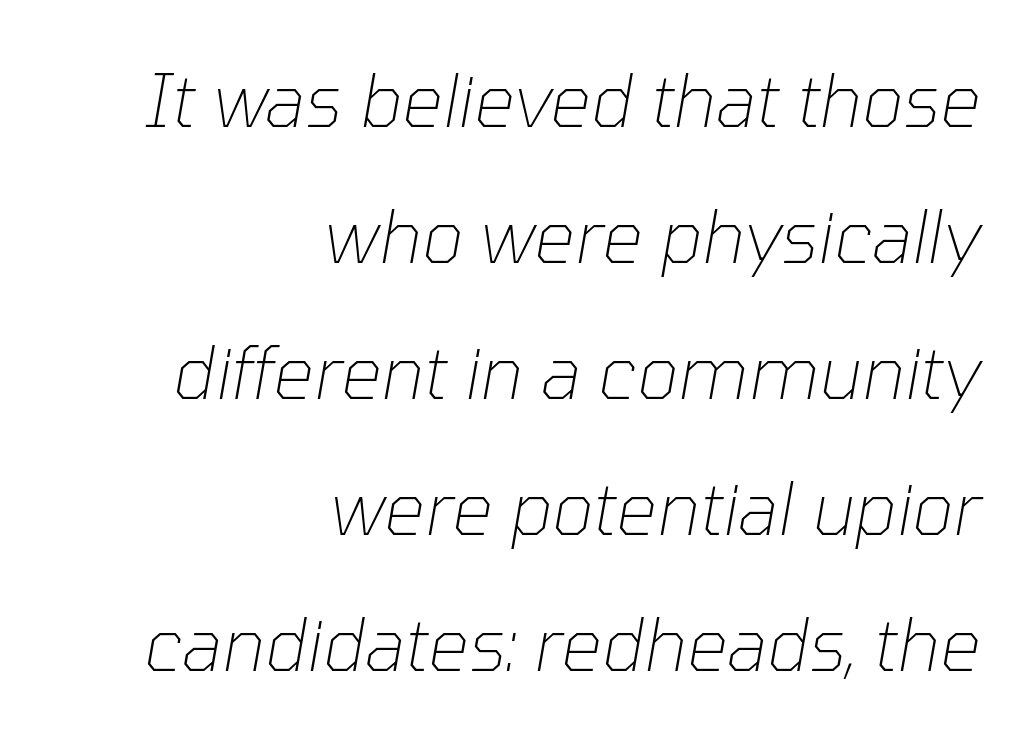
Q: Is the text bold? A: No.
Q: Is the text italic (slanted)? A: Yes, it leans right by about 10 degrees.
Q: Is the text underlined? A: No.
Q: How is the paragraph aligned? A: Right-aligned.
Q: Is the spacing between letters normal or unusually wide? A: Normal.
Q: Width (condensed, normal, or wide)? A: Normal.
Q: Stroke contrast? A: Low.
Q: x-height? A: Medium.
Q: Monospaced? A: No.
